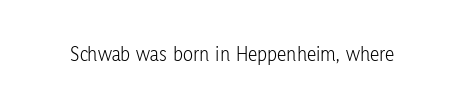
Q: Is the text bold? A: No.
Q: Is the text italic (slanted)? A: No, it is upright.
Q: Is the text underlined? A: No.
Q: Is the spacing between letters normal or unusually wide? A: Normal.
